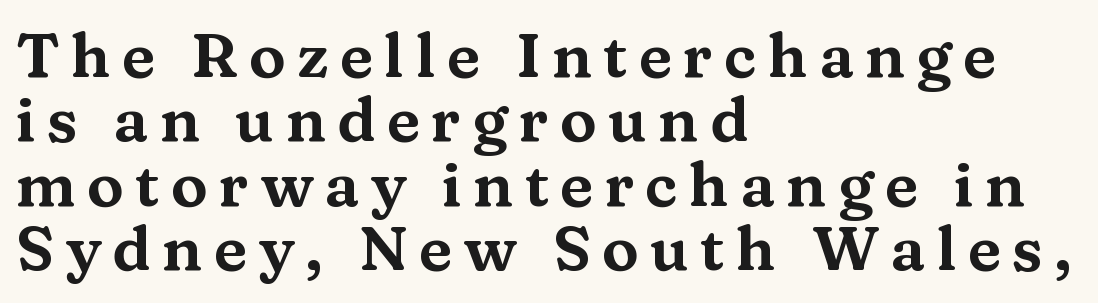
The image shows 62 px wide serif type, upright; set left-aligned, tight line spacing (1.04x), not underlined; medium stroke contrast and a medium x-height.
